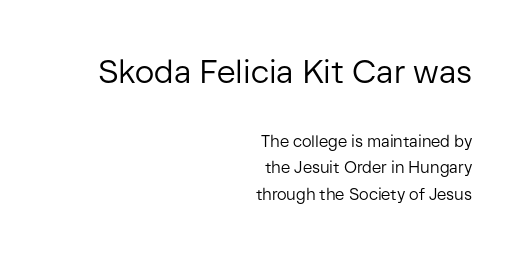
The image shows 32 px regular-weight sans-serif type, upright; set right-aligned, normal line spacing (1.66x), normal letter spacing, not underlined; the first (top) block is 2.0x larger; low stroke contrast and a medium x-height.
